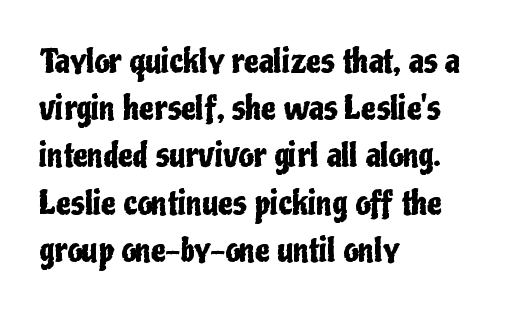
The image shows 33 px condensed sans-serif type, upright; set left-aligned, normal line spacing (1.43x), normal letter spacing, not underlined; low stroke contrast and a medium x-height.
